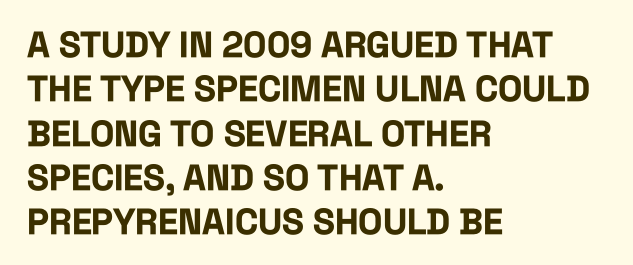
The image shows 36 px bold, condensed sans-serif type, upright; set left-aligned, line spacing 1.23x, normal letter spacing, not underlined; low stroke contrast and a large x-height.
